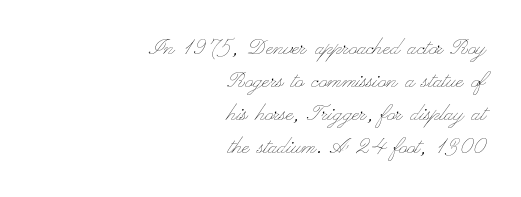
Q: Is the text bold? A: No.
Q: Is the text italic (slanted)? A: Yes.
Q: Is the text underlined? A: No.
Q: How is the paragraph aligned? A: Right-aligned.
Q: Is the spacing between letters normal or unusually wide? A: Normal.
